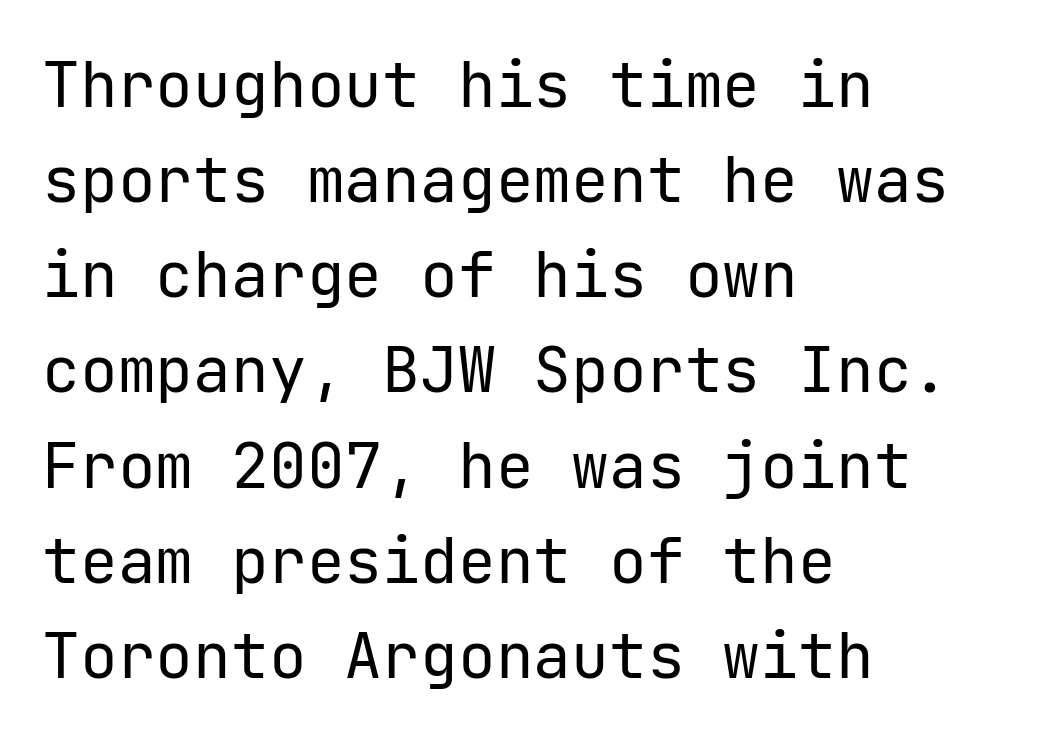
The image shows 63 px regular-weight sans-serif type, upright; set left-aligned, normal line spacing (1.51x), normal letter spacing, not underlined; low stroke contrast and a medium x-height.
